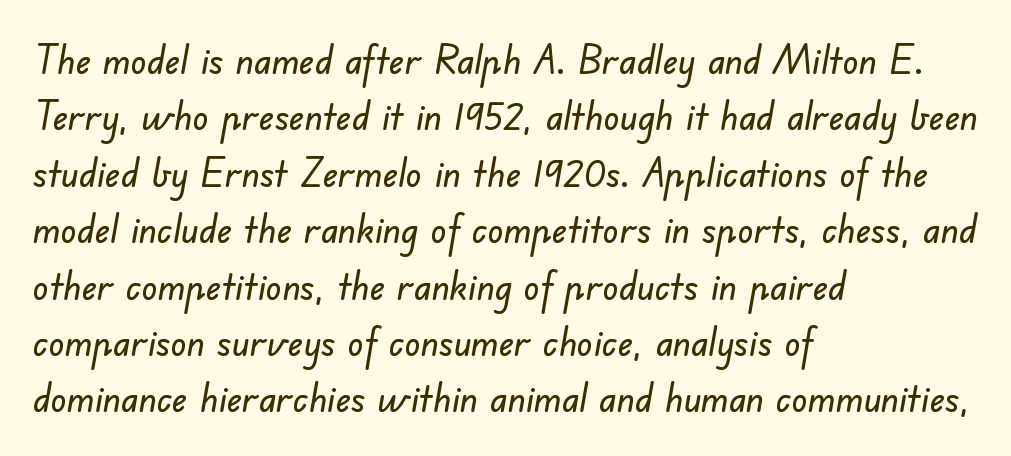
Is this a sans? Yes — the strokes have no serifs. The space between consecutive lines is moderate. Alignment: flush left. The gap between lines stays unmarked. Observe the ordinary spacing: letters are neighbours, not strangers.
